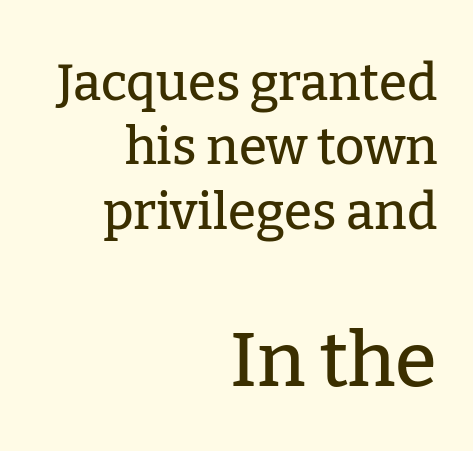
Q: Is the text italic (slanted)? A: No, it is upright.
Q: Is the typeface a serif or a sans-serif typeface? A: Serif.
Q: Is the text underlined? A: No.
Q: How is the paragraph aligned? A: Right-aligned.
Q: Is the spacing between letters normal or unusually wide? A: Normal.
Q: Is the spacing between lines tight, normal or loose? A: Normal.
Q: Which block of text is set in a larger size, the first (top) or the second (bottom)? A: The second (bottom) one.
Q: Width (condensed, normal, or wide)? A: Normal.
Q: Stroke contrast? A: Low.
Q: x-height? A: Medium.
Q: Monospaced? A: No.
